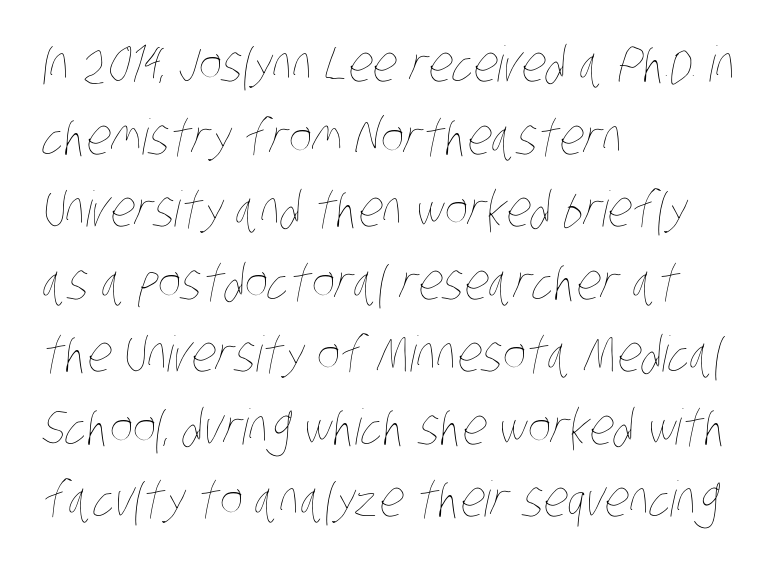
Q: Is the text bold? A: No.
Q: Is the text underlined? A: No.
Q: How is the paragraph aligned? A: Left-aligned.
Q: Is the spacing between letters normal or unusually wide? A: Normal.
Q: Is the spacing between lines tight, normal or loose? A: Normal.
Q: Width (condensed, normal, or wide)? A: Condensed.
Q: Stroke contrast? A: Low.
Q: x-height? A: Large.
Q: Monospaced? A: No.
